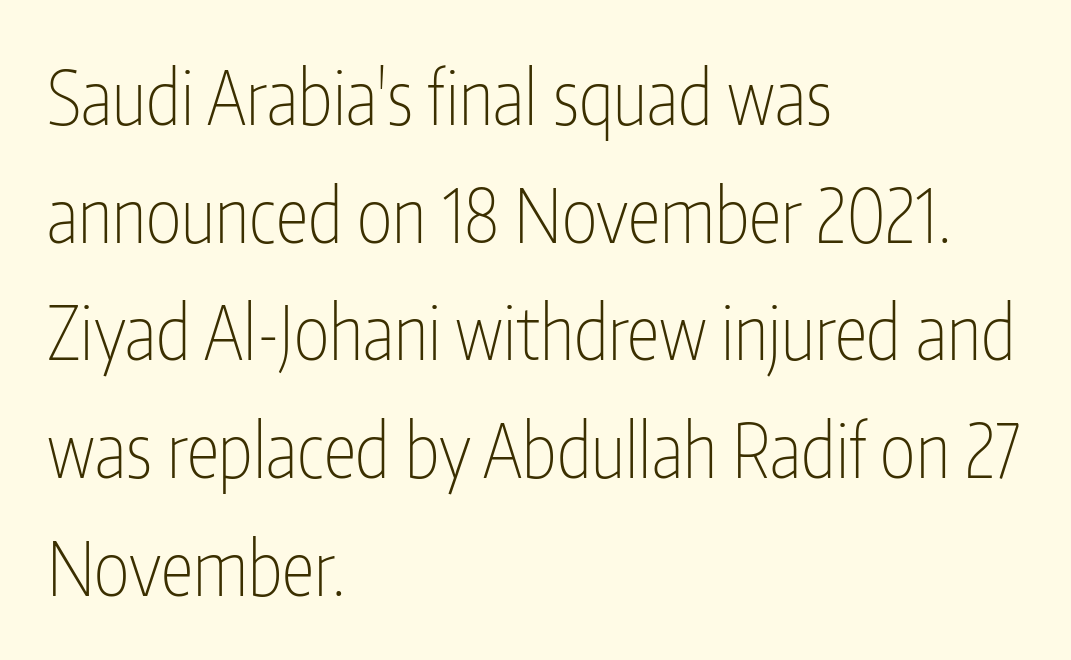
Q: Is the text bold? A: No.
Q: Is the text italic (slanted)? A: No, it is upright.
Q: Is the typeface a serif or a sans-serif typeface? A: Sans-serif.
Q: Is the text underlined? A: No.
Q: How is the paragraph aligned? A: Left-aligned.
Q: Is the spacing between letters normal or unusually wide? A: Normal.
Q: Is the spacing between lines tight, normal or loose? A: Normal.
Q: Width (condensed, normal, or wide)? A: Condensed.
Q: Stroke contrast? A: Low.
Q: x-height? A: Medium.
Q: Monospaced? A: No.
